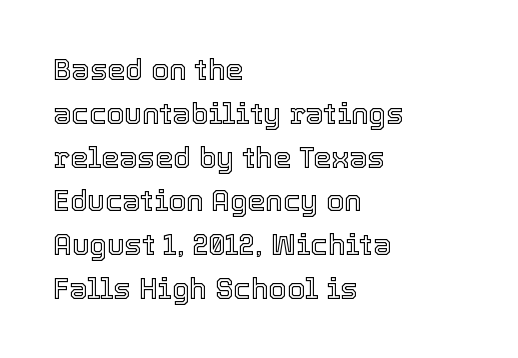
Q: Is the text italic (slanted)? A: No, it is upright.
Q: Is the text underlined? A: No.
Q: How is the paragraph aligned? A: Left-aligned.
Q: Is the spacing between letters normal or unusually wide? A: Normal.
Q: Is the spacing between lines tight, normal or loose? A: Normal.
Q: Width (condensed, normal, or wide)? A: Normal.
Q: x-height? A: Medium.
Q: Monospaced? A: No.
